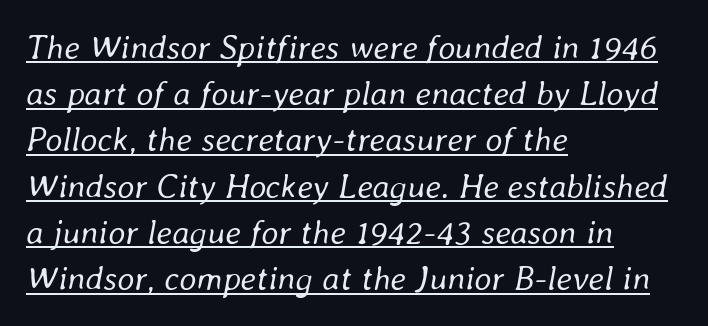
Regarding leading, the lines here are spaced in the standard way. Posture: slanted. If you drew a ruler down the left edge, every line would touch it. The weight would be labelled regular, book, light, or lighter still. The gaps between neighbouring characters are ordinary and unremarkable. Think of a printed novel: that variable character pitch is what you see here.
